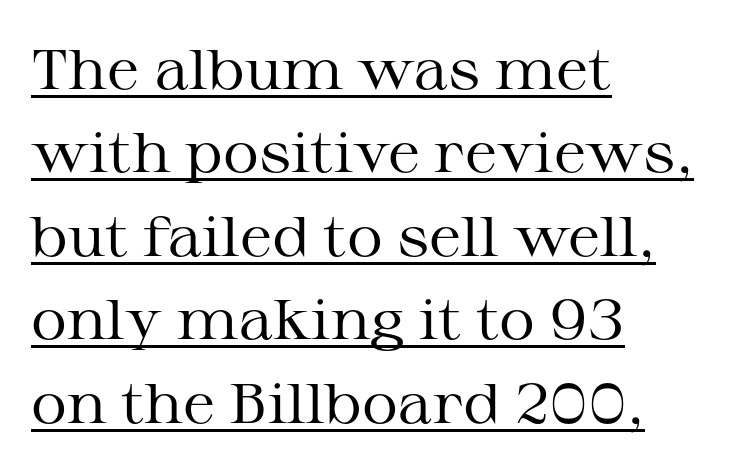
{"serif": "yes", "italic": "no", "bold": "no", "weight": "regular", "width": "wide", "stroke_contrast": "medium", "x_height": "medium", "monospaced": "no", "underline": "yes", "align": "left", "line_spacing": "normal", "line_spacing_ratio": 1.49, "letter_spacing": "normal", "letter_spacing_em": 0.0, "glyph_px": 56}
